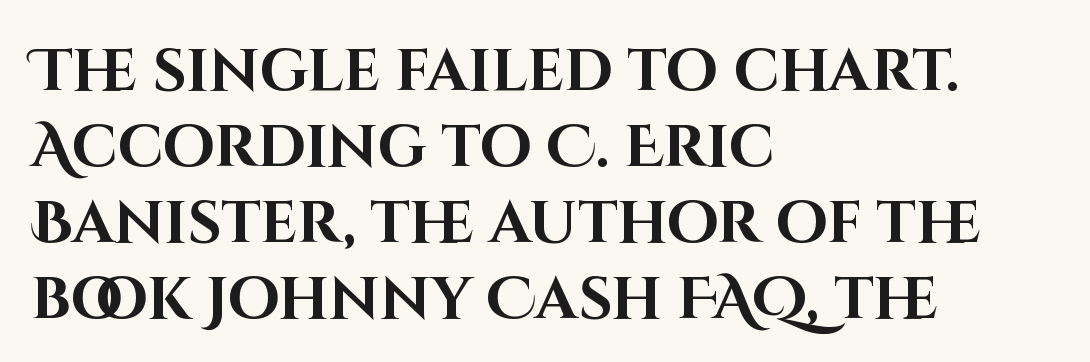
Students, note that the glyphs here touch the page at normal intervals. Anything drawn beneath the words? Only blank space. Alignment: flush left. Looks like regular typesetting: each glyph gets only the width it needs. Upright lettering throughout.
